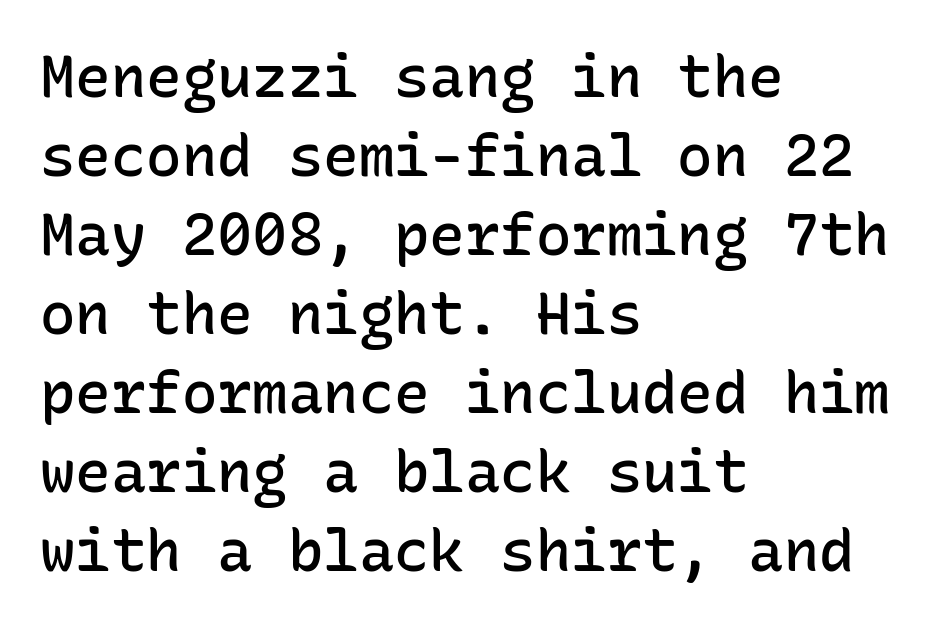
Q: Is the text bold? A: Semi-bold.
Q: Is the text italic (slanted)? A: No, it is upright.
Q: Is the typeface a serif or a sans-serif typeface? A: Sans-serif.
Q: Is the text underlined? A: No.
Q: How is the paragraph aligned? A: Left-aligned.
Q: Is the spacing between letters normal or unusually wide? A: Normal.
Q: Is the spacing between lines tight, normal or loose? A: Normal.
Q: Width (condensed, normal, or wide)? A: Normal.
Q: Stroke contrast? A: Low.
Q: x-height? A: Medium.
Q: Monospaced? A: Yes.
